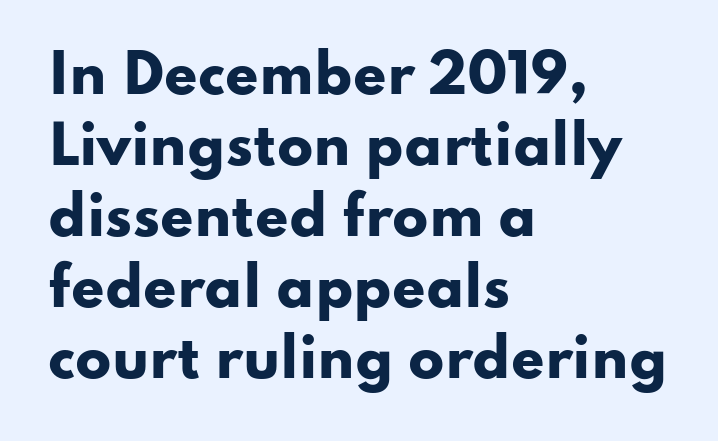
No word sits above an underline. Reading down the column, the eye jumps a familiar distance to each next line. There is no visible air inserted between adjacent glyphs. You'd pick this weight for a headline — it's a proper bold. This is sans-serif lettering, the kind often seen on screens and signage.
